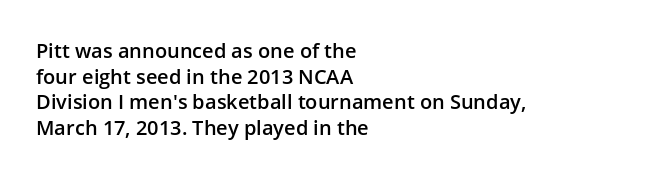
Q: Is the text bold? A: Semi-bold.
Q: Is the text italic (slanted)? A: No, it is upright.
Q: Is the text underlined? A: No.
Q: How is the paragraph aligned? A: Left-aligned.
Q: Is the spacing between letters normal or unusually wide? A: Normal.
Q: Is the spacing between lines tight, normal or loose? A: Normal.
